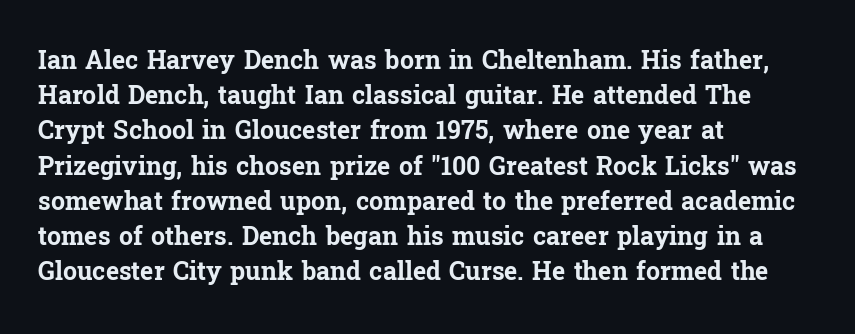
The image shows 25 px bold type, upright; set left-aligned, normal line spacing (1.41x), normal letter spacing, not underlined.
